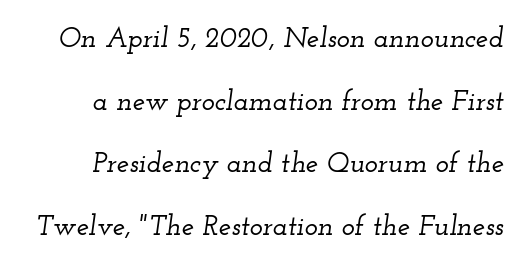
Q: Is the text italic (slanted)? A: Yes, it leans right by about 12 degrees.
Q: Is the typeface a serif or a sans-serif typeface? A: Serif.
Q: Is the text underlined? A: No.
Q: Is the spacing between letters normal or unusually wide? A: Normal.
Q: Is the spacing between lines tight, normal or loose? A: Loose.
Q: Width (condensed, normal, or wide)? A: Wide.
Q: Stroke contrast? A: Low.
Q: x-height? A: Small.
Q: Monospaced? A: No.
